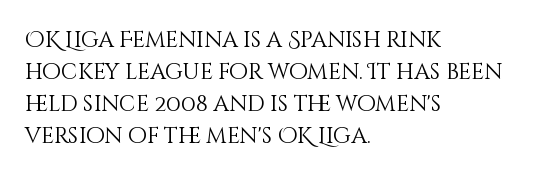
Weight: in the light-to-regular range. These lines keep a tight, regular rhythm from letter to letter. Any mark beneath the type? The region is blank. Left-aligned paragraph, ragged on the right. If you drew a line through each stem, it would be perfectly vertical. Honestly, the row spacing looks completely unremarkable.
